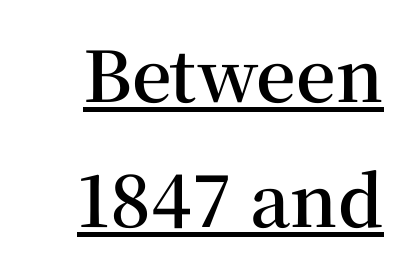
Q: Is the text bold? A: Semi-bold.
Q: Is the text italic (slanted)? A: No, it is upright.
Q: Is the typeface a serif or a sans-serif typeface? A: Serif.
Q: Is the text underlined? A: Yes.
Q: Is the spacing between letters normal or unusually wide? A: Normal.
Q: Width (condensed, normal, or wide)? A: Normal.
Q: Stroke contrast? A: Medium.
Q: x-height? A: Medium.
Q: Monospaced? A: No.
